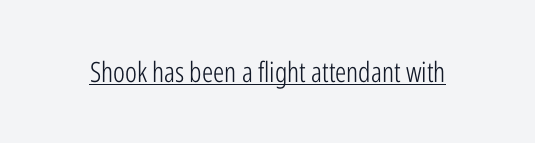
Q: Is the text bold? A: No.
Q: Is the text italic (slanted)? A: No, it is upright.
Q: Is the typeface a serif or a sans-serif typeface? A: Sans-serif.
Q: Is the text underlined? A: Yes.
Q: Is the spacing between letters normal or unusually wide? A: Normal.
Q: Width (condensed, normal, or wide)? A: Condensed.
Q: Stroke contrast? A: Low.
Q: x-height? A: Medium.
Q: Monospaced? A: No.
